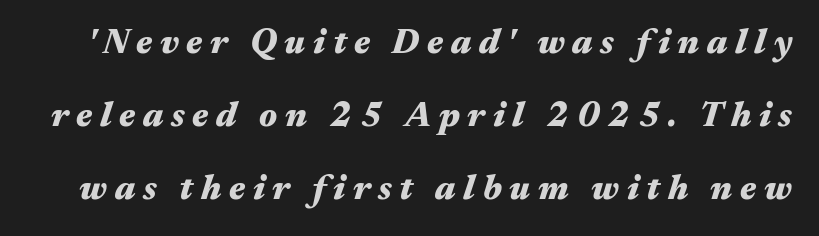
Q: Is the text bold? A: Yes.
Q: Is the text italic (slanted)? A: Yes, it leans right by about 17 degrees.
Q: Is the text underlined? A: No.
Q: Is the spacing between letters normal or unusually wide? A: Unusually wide.
Q: Is the spacing between lines tight, normal or loose? A: Loose.
Q: Width (condensed, normal, or wide)? A: Wide.
Q: Stroke contrast? A: Medium.
Q: x-height? A: Medium.
Q: Monospaced? A: No.
